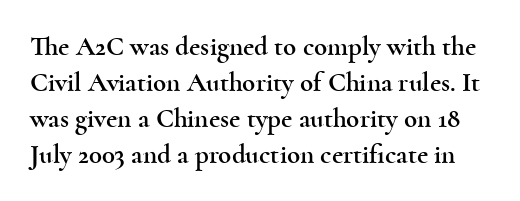
Quick note: underline off. Rows of type keep a routine distance in the vertical direction. Quick note: not italic, upright. Tracking value appears to be zero — textbook default spacing.
